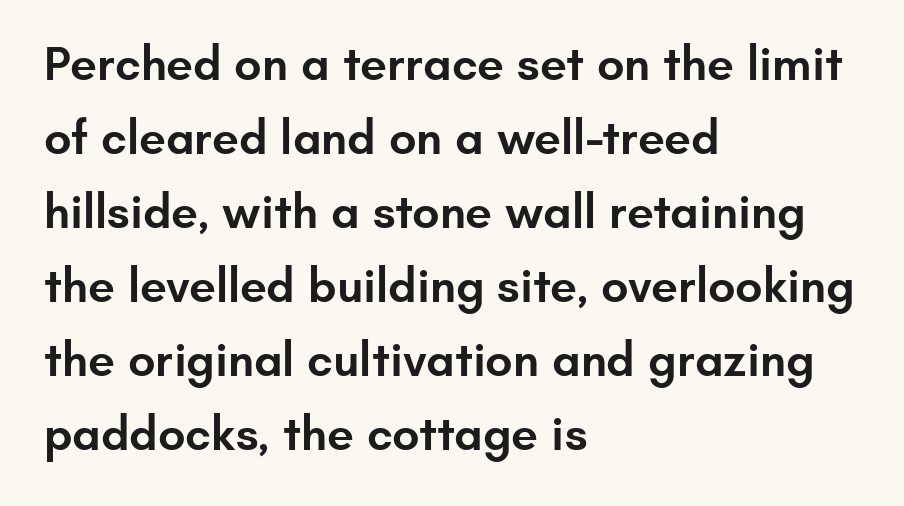
{"serif": "no", "italic": "no", "bold": "semi", "weight": "semibold", "width": "normal", "stroke_contrast": "low", "x_height": "small", "monospaced": "no", "underline": "no", "align": "left", "line_spacing": "normal", "line_spacing_ratio": 1.54, "letter_spacing": "normal", "letter_spacing_em": 0.0, "glyph_px": 48}
